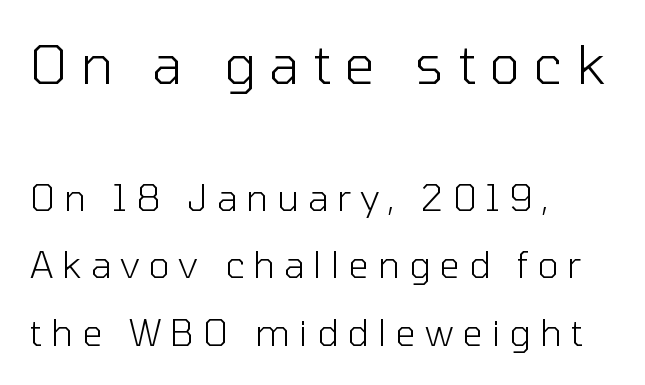
Q: Is the text bold? A: No.
Q: Is the text italic (slanted)? A: No, it is upright.
Q: Is the typeface a serif or a sans-serif typeface? A: Sans-serif.
Q: Is the text underlined? A: No.
Q: How is the paragraph aligned? A: Left-aligned.
Q: Is the spacing between letters normal or unusually wide? A: Unusually wide.
Q: Which block of text is set in a larger size, the first (top) or the second (bottom)? A: The first (top) one.
Q: Width (condensed, normal, or wide)? A: Normal.
Q: Stroke contrast? A: Low.
Q: x-height? A: Medium.
Q: Monospaced? A: No.
